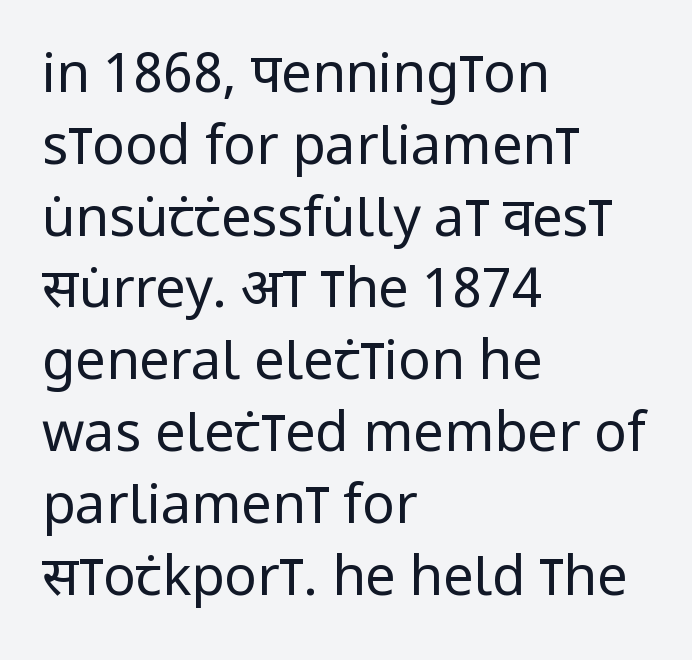
The image shows 54 px regular-weight, condensed sans-serif type, upright; set left-aligned, normal line spacing (1.33x), normal letter spacing, not underlined; low stroke contrast and a large x-height.
